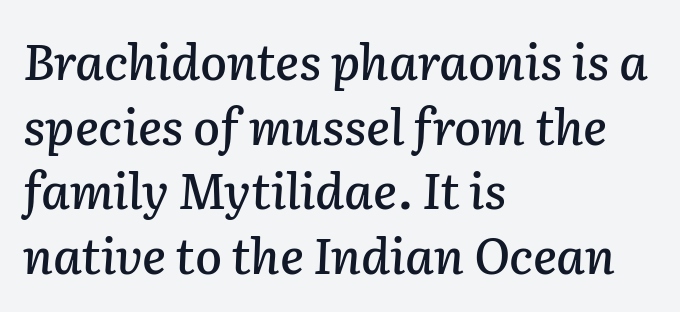
{"italic": "yes", "lean": "right", "slant_degrees": 2, "width": "normal", "stroke_contrast": "low", "x_height": "medium", "monospaced": "no", "underline": "no", "align": "left", "line_spacing": "normal", "line_spacing_ratio": 1.32, "letter_spacing": "normal", "letter_spacing_em": 0.0, "glyph_px": 49}
